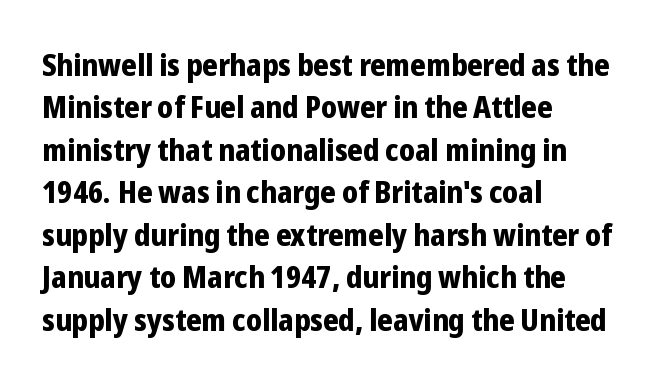
The image shows 31 px bold, condensed sans-serif type, upright; set left-aligned, normal line spacing (1.37x), normal letter spacing, not underlined; low stroke contrast and a medium x-height.
